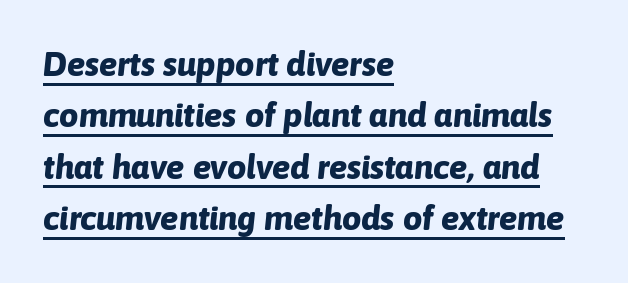
{"italic": "yes", "lean": "right", "slant_degrees": 6, "bold": "yes", "weight": "bold", "width": "normal", "stroke_contrast": "low", "x_height": "medium", "monospaced": "no", "underline": "yes", "align": "left", "line_spacing": "normal", "line_spacing_ratio": 1.51, "letter_spacing": "normal", "letter_spacing_em": 0.0, "glyph_px": 34}
